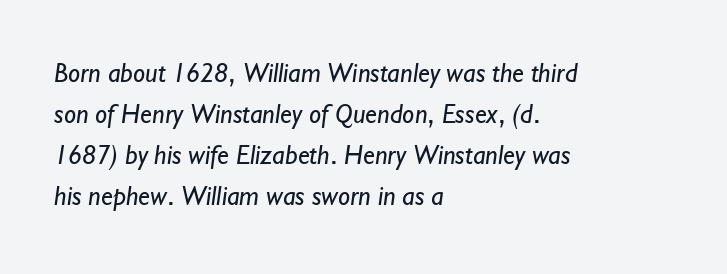
The letters look calm and open, with moderate or lighter stems. Reading down the block, your eye returns to a fixed left position each line. Look at the tracking — it's just the regular setting, nothing added. Rows of type keep a routine distance in the vertical direction. The space directly below the letters is spotless.
